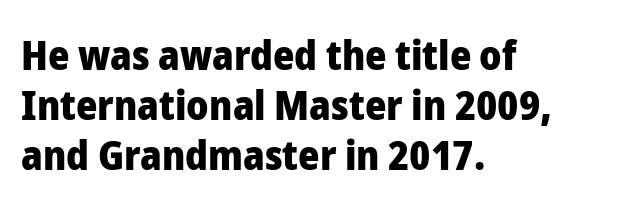
{"serif": "no", "italic": "no", "bold": "yes", "weight": "heavy", "width": "normal", "stroke_contrast": "low", "x_height": "medium", "monospaced": "no", "underline": "no", "align": "left", "line_spacing_ratio": 1.22, "letter_spacing": "normal", "letter_spacing_em": 0.0, "glyph_px": 41}
